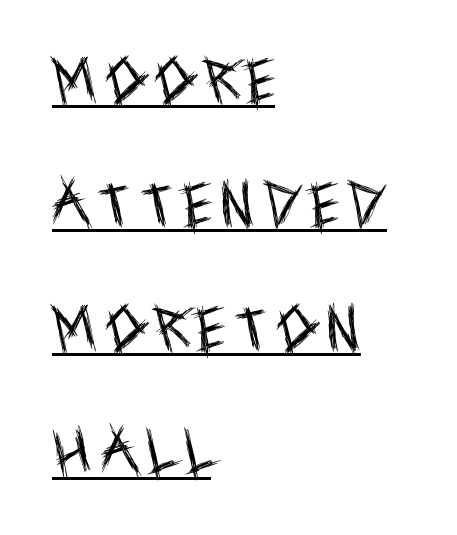
Q: Is the text bold? A: No.
Q: Is the text italic (slanted)? A: No, it is upright.
Q: Is the typeface a serif or a sans-serif typeface? A: Sans-serif.
Q: Is the text underlined? A: Yes.
Q: How is the paragraph aligned? A: Left-aligned.
Q: Is the spacing between lines tight, normal or loose? A: Loose.
Q: Width (condensed, normal, or wide)? A: Condensed.
Q: x-height? A: Large.
Q: Monospaced? A: No.
